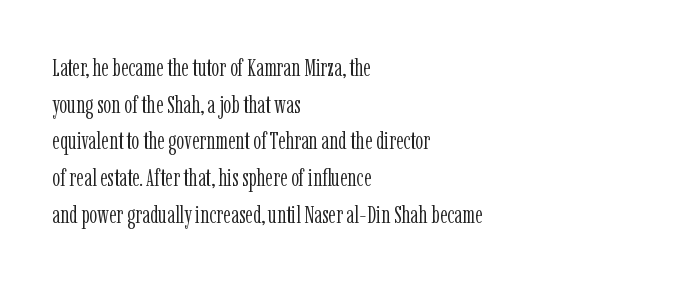
Q: Is the text bold? A: No.
Q: Is the text italic (slanted)? A: No, it is upright.
Q: Is the text underlined? A: No.
Q: How is the paragraph aligned? A: Left-aligned.
Q: Is the spacing between letters normal or unusually wide? A: Normal.
Q: Is the spacing between lines tight, normal or loose? A: Normal.
